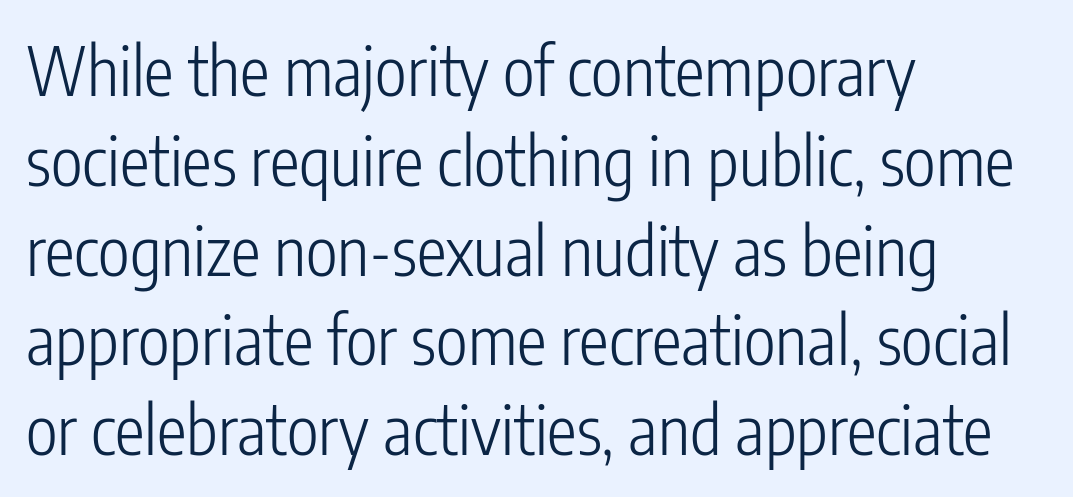
{"serif": "no", "italic": "no", "bold": "no", "weight": "light", "width": "condensed", "stroke_contrast": "low", "x_height": "medium", "monospaced": "no", "underline": "no", "align": "left", "line_spacing": "normal", "line_spacing_ratio": 1.34, "letter_spacing": "normal", "letter_spacing_em": 0.0, "glyph_px": 67}
